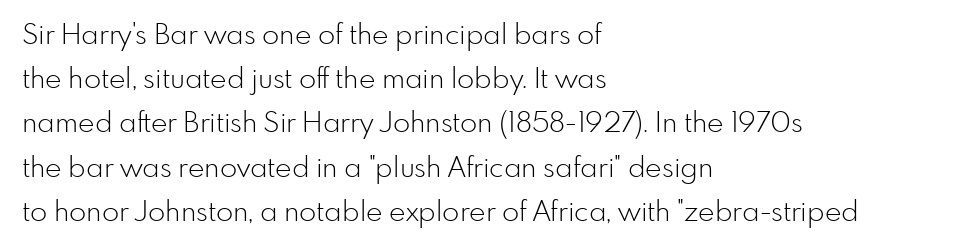
The image shows 28 px light sans-serif type, upright; set left-aligned, normal line spacing (1.58x), normal letter spacing, not underlined; low stroke contrast and a small x-height.
